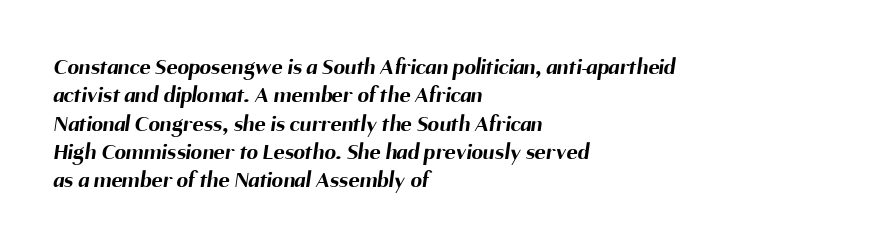
Q: Is the text bold? A: Yes.
Q: Is the text underlined? A: No.
Q: How is the paragraph aligned? A: Left-aligned.
Q: Is the spacing between letters normal or unusually wide? A: Normal.
